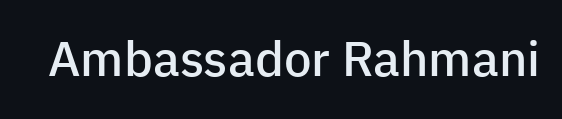
Q: Is the text bold? A: Semi-bold.
Q: Is the text italic (slanted)? A: No, it is upright.
Q: Is the typeface a serif or a sans-serif typeface? A: Sans-serif.
Q: Is the text underlined? A: No.
Q: Is the spacing between letters normal or unusually wide? A: Normal.
Q: Width (condensed, normal, or wide)? A: Normal.
Q: Stroke contrast? A: Low.
Q: x-height? A: Medium.
Q: Monospaced? A: No.
